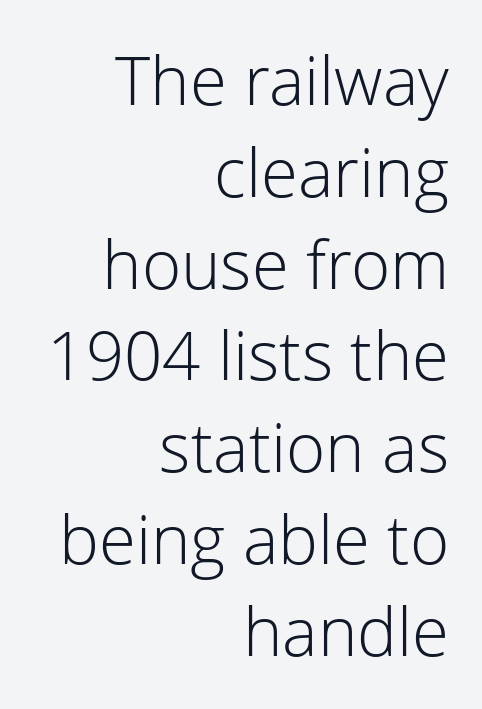
Here the glyphs are tracked normally, forming tight word shapes. The passage shown is typed in a proportional face where columns would drift. Compared with a flush-left layout, this one pins lines to the opposite, right side. Whoever set this chose a conventional vertical rhythm. Just letters on the line, the space beneath them empty.
